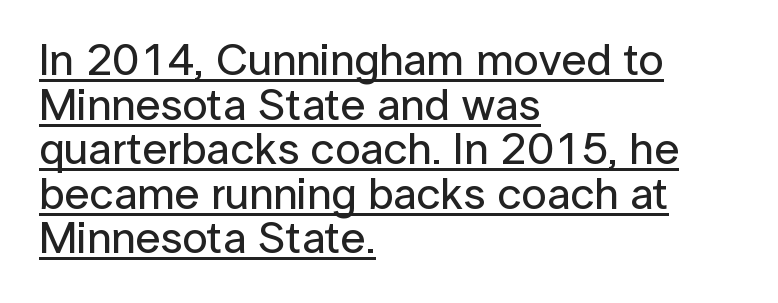
Reading down the column, the eye jumps only a short way to each next line. The characters display no serif detailing; their extremities are plain. Caption: standard tracking, unaltered. If you drew a ruler down the left edge, every line would touch it.
